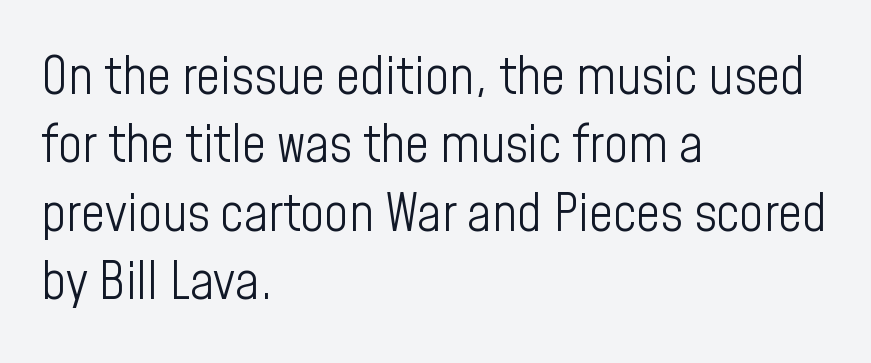
{"serif": "no", "italic": "no", "bold": "no", "weight": "light", "width": "condensed", "stroke_contrast": "low", "x_height": "medium", "monospaced": "no", "underline": "no", "align": "left", "line_spacing": "normal", "line_spacing_ratio": 1.29, "letter_spacing": "normal", "letter_spacing_em": 0.0, "glyph_px": 53}
